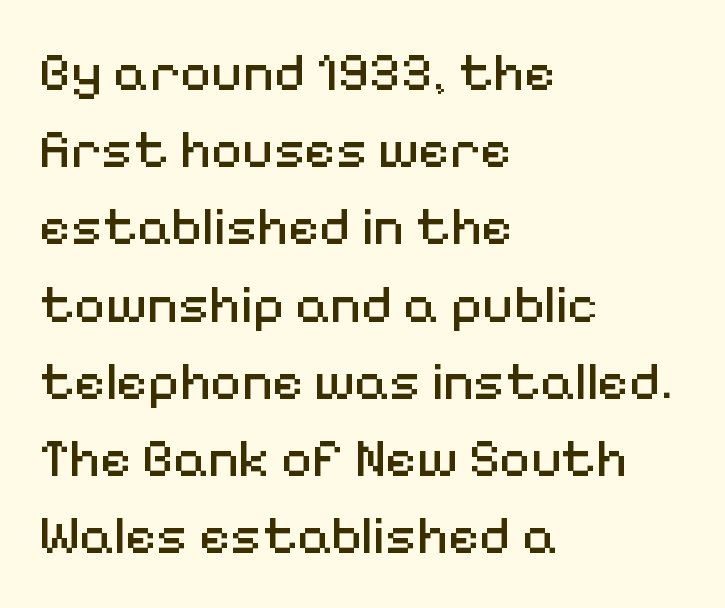
The image shows 54 px regular-weight sans-serif type, upright; set left-aligned, normal line spacing (1.43x), normal letter spacing, not underlined; medium stroke contrast and a medium x-height.
